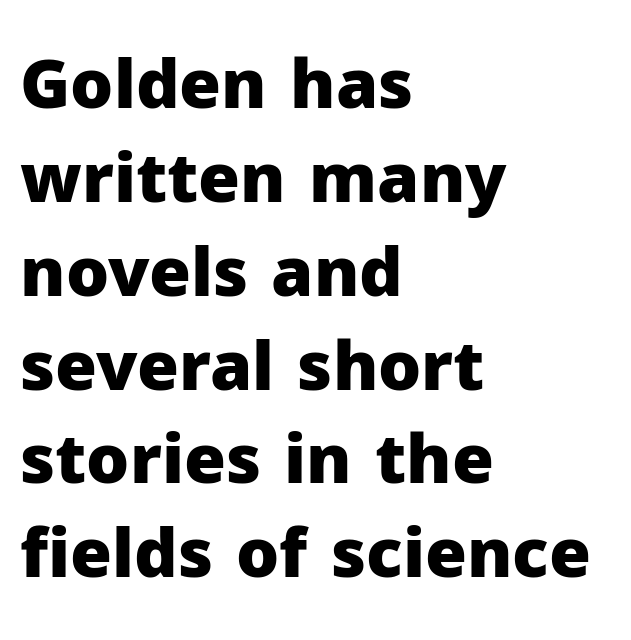
Q: Is the text bold? A: Yes.
Q: Is the text italic (slanted)? A: No, it is upright.
Q: Is the typeface a serif or a sans-serif typeface? A: Sans-serif.
Q: Is the text underlined? A: No.
Q: How is the paragraph aligned? A: Left-aligned.
Q: Is the spacing between letters normal or unusually wide? A: Normal.
Q: Is the spacing between lines tight, normal or loose? A: Normal.
Q: Width (condensed, normal, or wide)? A: Normal.
Q: Stroke contrast? A: Low.
Q: x-height? A: Medium.
Q: Monospaced? A: No.
